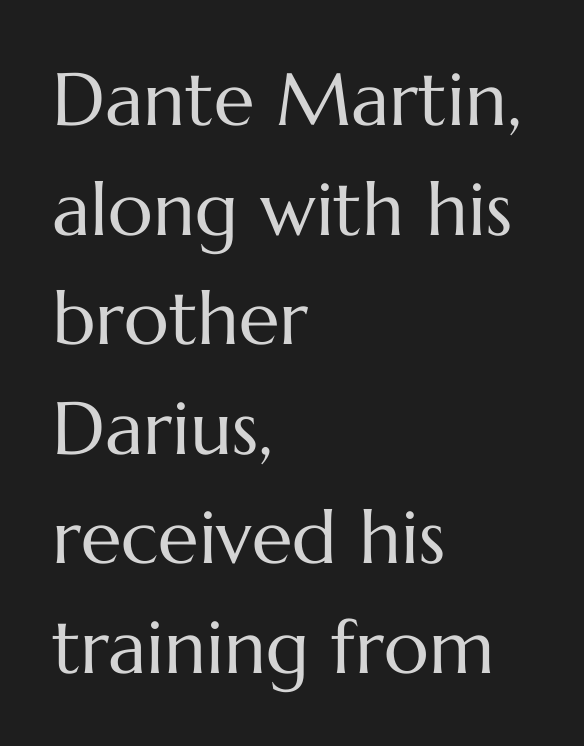
The image shows 74 px regular-weight type, upright; set left-aligned, normal line spacing (1.48x), normal letter spacing, not underlined; medium stroke contrast and a medium x-height.
